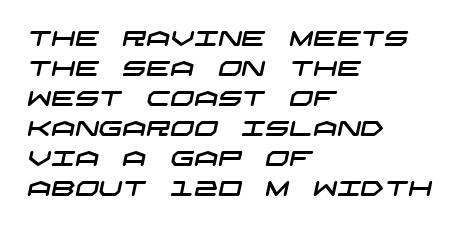
{"underline": "no", "align": "left", "line_spacing": "normal", "line_spacing_ratio": 1.43, "letter_spacing": "normal", "letter_spacing_em": 0.0, "glyph_px": 21}
